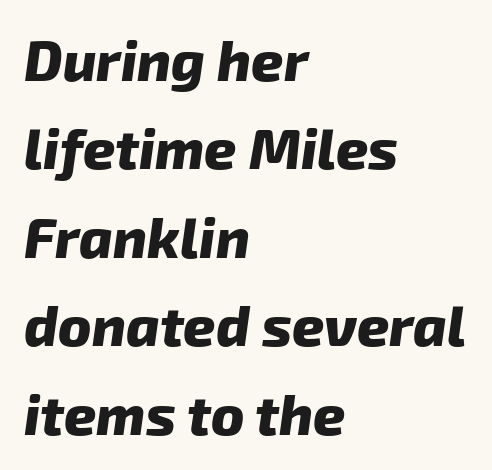
{"serif": "no", "bold": "yes", "weight": "heavy", "width": "normal", "stroke_contrast": "low", "x_height": "medium", "monospaced": "no", "underline": "no", "align": "left", "line_spacing": "normal", "line_spacing_ratio": 1.58, "letter_spacing": "normal", "letter_spacing_em": 0.0, "glyph_px": 56}
